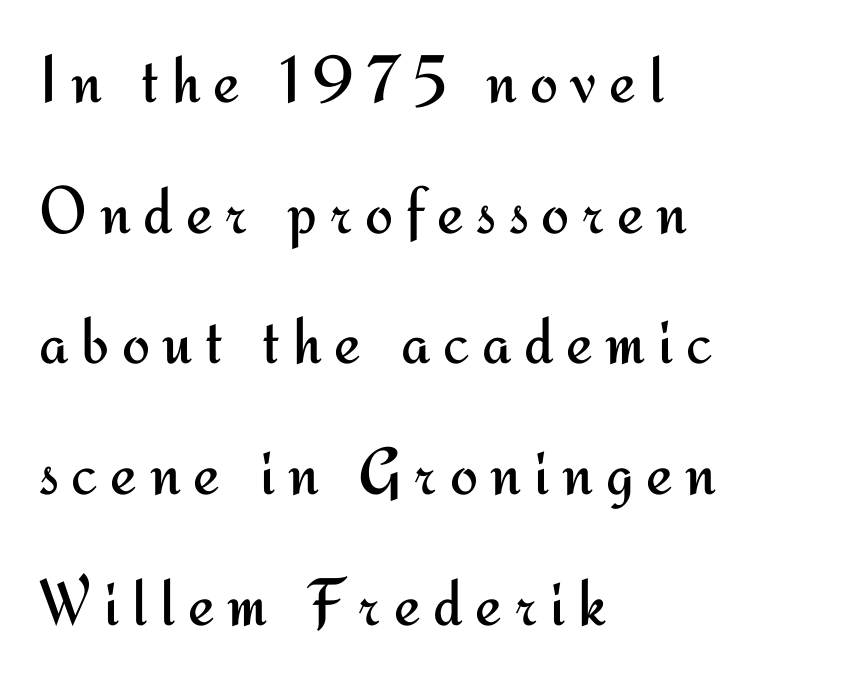
These lines stand farther apart than default settings would place them. Style check: upright. This sample uses a sans-serif face. Compared with a centered layout, this one pins lines to the left instead. Quick note: underline off.
